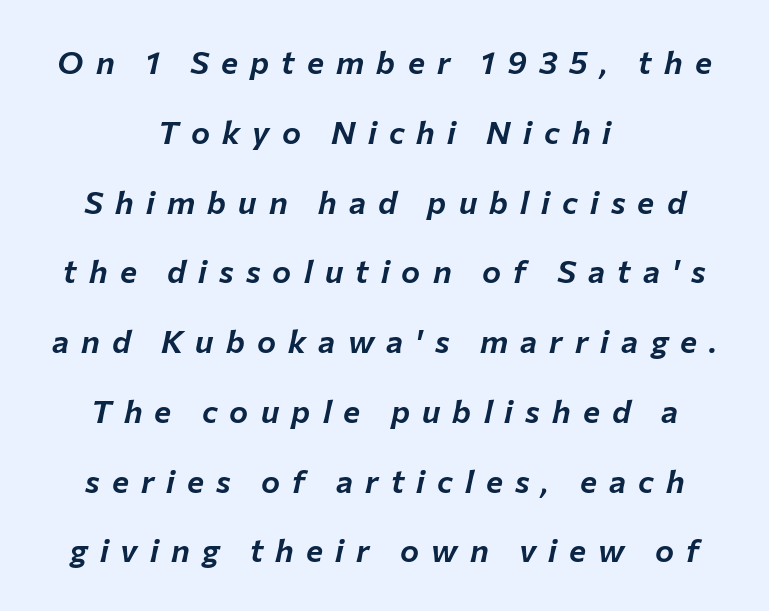
Q: Is the text italic (slanted)? A: Yes, it leans right by about 12 degrees.
Q: Is the text underlined? A: No.
Q: How is the paragraph aligned? A: Centered.
Q: Is the spacing between letters normal or unusually wide? A: Unusually wide.
Q: Is the spacing between lines tight, normal or loose? A: Loose.
Q: Width (condensed, normal, or wide)? A: Normal.
Q: Stroke contrast? A: Low.
Q: x-height? A: Medium.
Q: Monospaced? A: No.
